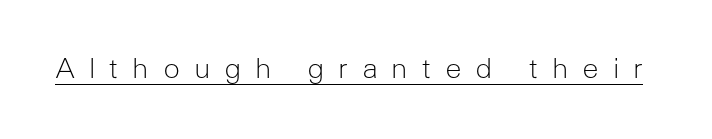
{"serif": "no", "italic": "no", "bold": "no", "weight": "light", "width": "normal", "stroke_contrast": "low", "x_height": "medium", "monospaced": "no", "underline": "yes", "letter_spacing": "wide", "letter_spacing_em": 0.49, "glyph_px": 28}
